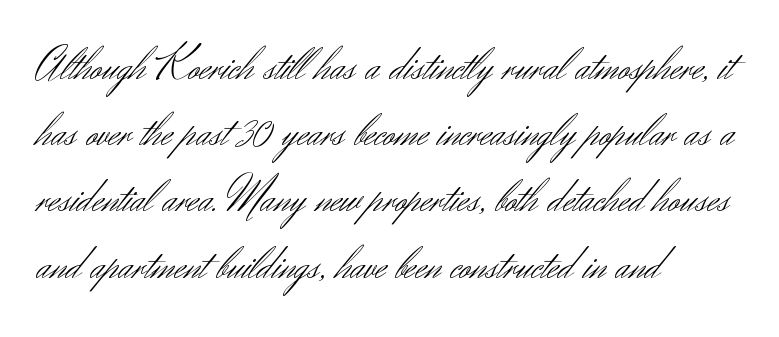
Q: Is the text bold? A: No.
Q: Is the text italic (slanted)? A: Yes.
Q: Is the typeface a serif or a sans-serif typeface? A: Sans-serif.
Q: Is the text underlined? A: No.
Q: How is the paragraph aligned? A: Left-aligned.
Q: Is the spacing between letters normal or unusually wide? A: Normal.
Q: Is the spacing between lines tight, normal or loose? A: Normal.
Q: Width (condensed, normal, or wide)? A: Normal.
Q: Stroke contrast? A: Medium.
Q: x-height? A: Small.
Q: Monospaced? A: No.
